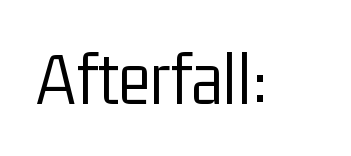
Q: Is the text bold? A: No.
Q: Is the text italic (slanted)? A: No, it is upright.
Q: Is the typeface a serif or a sans-serif typeface? A: Sans-serif.
Q: Is the text underlined? A: No.
Q: Is the spacing between letters normal or unusually wide? A: Normal.
Q: Width (condensed, normal, or wide)? A: Condensed.
Q: Stroke contrast? A: Low.
Q: x-height? A: Medium.
Q: Monospaced? A: No.
